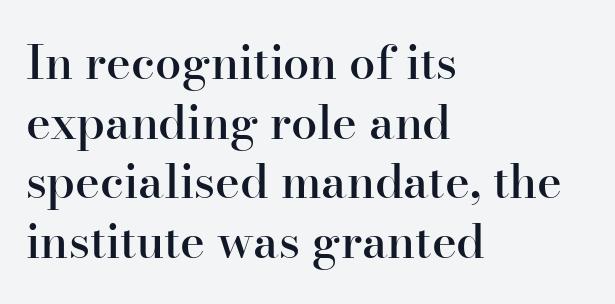
The lines are quadded left. The passage shown stacks its lines at a standard gap. Stroke terminals: seriffed. Nobody drew a line under any word here.
